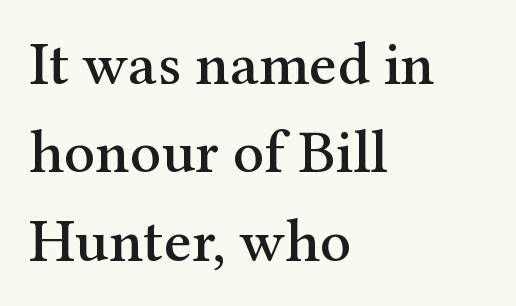
The image shows 61 px serif type, upright; set left-aligned, normal line spacing (1.45x), normal letter spacing, not underlined; medium stroke contrast and a medium x-height.
